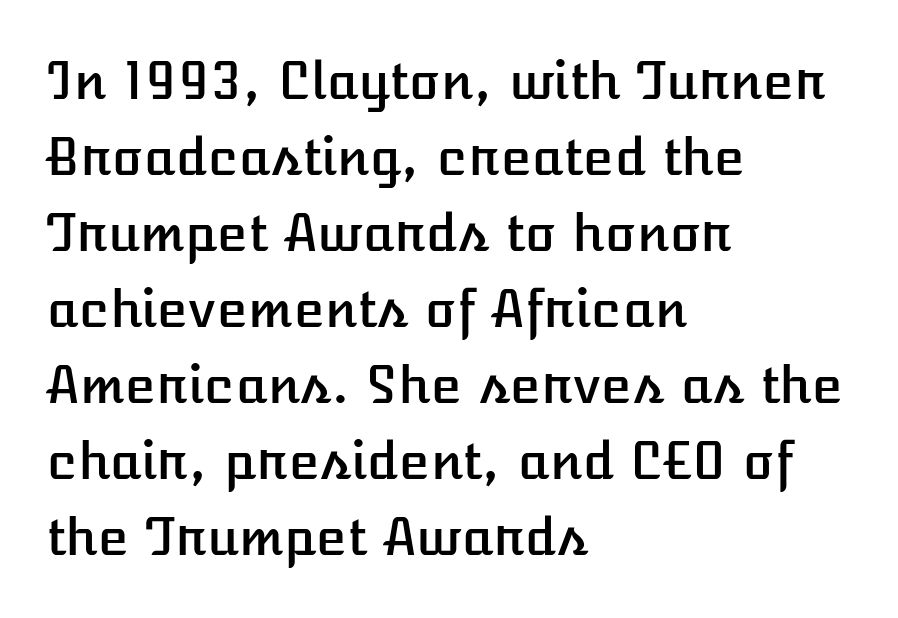
{"italic": "no", "width": "normal", "stroke_contrast": "low", "x_height": "medium", "monospaced": "no", "underline": "no", "align": "left", "line_spacing": "normal", "line_spacing_ratio": 1.49, "letter_spacing": "normal", "letter_spacing_em": 0.0, "glyph_px": 51}
